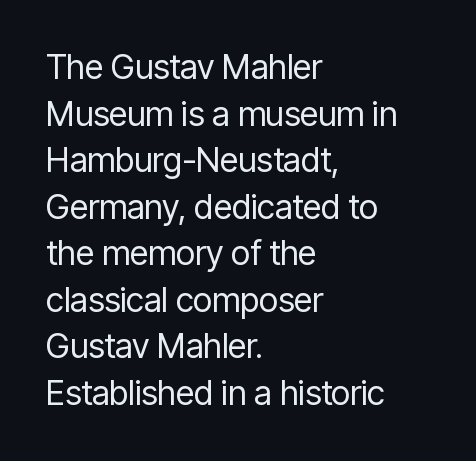
The horizontal fit of the characters is conventional and even. In terms of posture, this sample is upright. No extra ink here — the face is not bold. Unlike a traditional serif, this face leaves its strokes unadorned.
